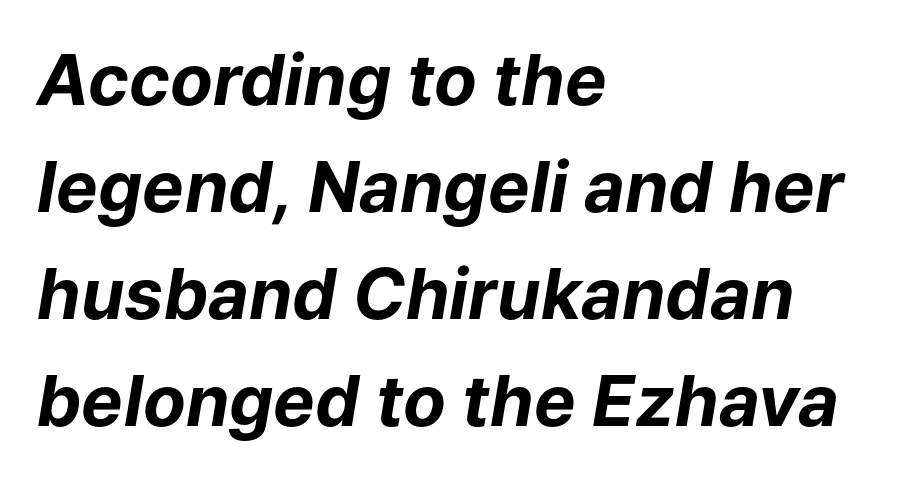
{"italic": "yes", "lean": "right", "slant_degrees": 9, "bold": "yes", "weight": "bold", "width": "normal", "stroke_contrast": "low", "x_height": "medium", "monospaced": "no", "underline": "no", "align": "left", "line_spacing": "normal", "line_spacing_ratio": 1.53, "letter_spacing": "normal", "letter_spacing_em": 0.0, "glyph_px": 70}
